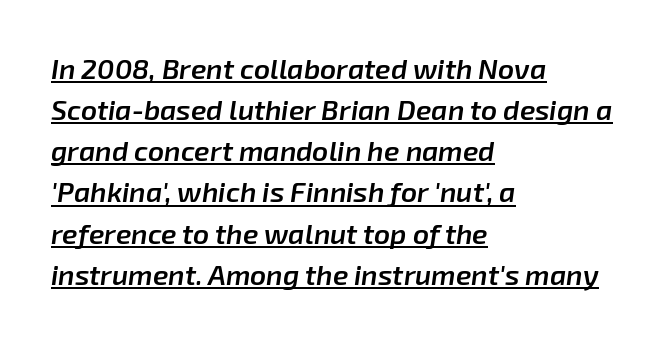
Q: Is the text bold? A: Semi-bold.
Q: Is the text italic (slanted)? A: Yes, it leans right by about 8 degrees.
Q: Is the text underlined? A: Yes.
Q: How is the paragraph aligned? A: Left-aligned.
Q: Is the spacing between letters normal or unusually wide? A: Normal.
Q: Is the spacing between lines tight, normal or loose? A: Normal.
Q: Width (condensed, normal, or wide)? A: Normal.
Q: Stroke contrast? A: Low.
Q: x-height? A: Medium.
Q: Monospaced? A: No.
